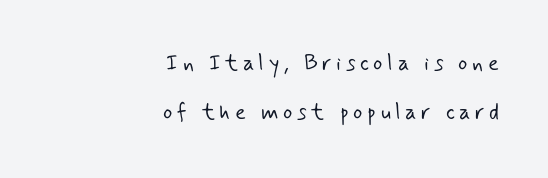
Horizontal alignment here is rightward, an uncommon choice for prose. The specimen omits any rule beneath the text block's lines. On a weight scale, this lands at 450 or below. Spacing between characters has been opened up far beyond the box default.
